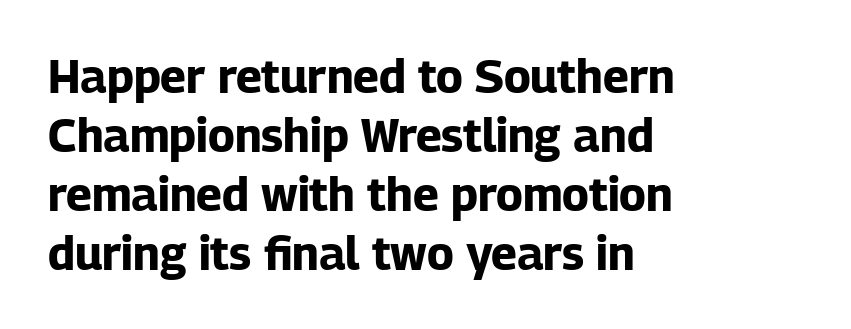
The image shows 46 px bold sans-serif type, upright; set left-aligned, normal line spacing (1.28x), normal letter spacing, not underlined; low stroke contrast and a medium x-height.
